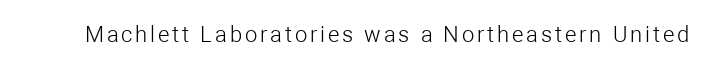
{"italic": "no", "bold": "no", "underline": "no", "glyph_px": 22}
